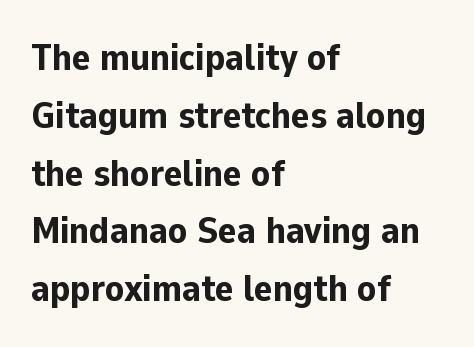
The image shows 38 px bold sans-serif type, upright; set left-aligned, normal line spacing (1.52x), normal letter spacing, not underlined; low stroke contrast and a medium x-height.
